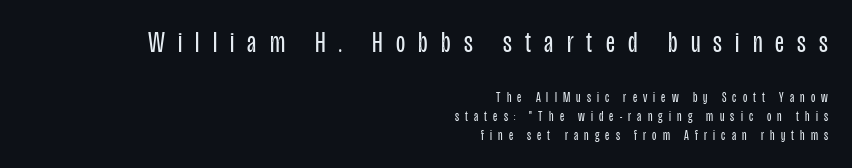
{"serif": "no", "italic": "no", "bold": "no", "weight": "regular", "width": "condensed", "stroke_contrast": "low", "x_height": "large", "monospaced": "no", "underline": "no", "align": "right", "line_spacing": "normal", "line_spacing_ratio": 1.34, "letter_spacing": "wide", "letter_spacing_em": 0.44, "larger_block": "first", "size_ratio": 2.14, "glyph_px": 30}
